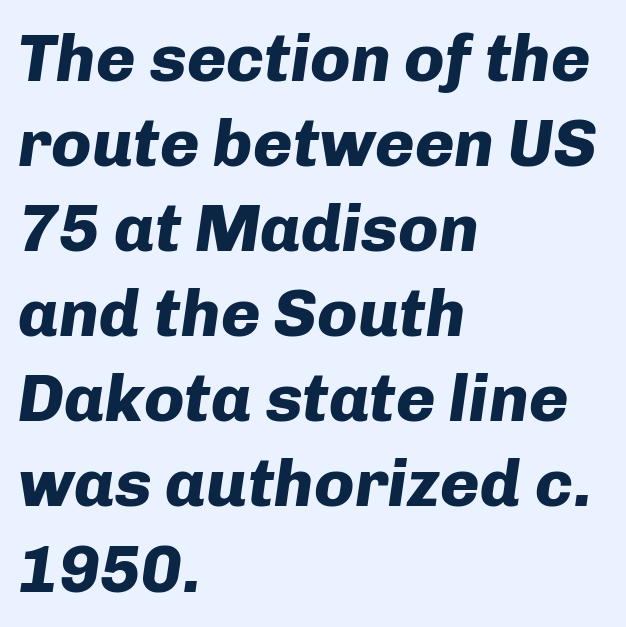
The image shows 67 px heavy type, italic (leaning right); set left-aligned, normal line spacing (1.27x), normal letter spacing, not underlined; low stroke contrast and a medium x-height.
